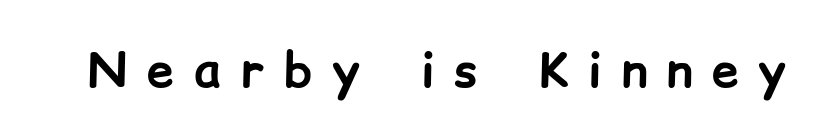
Q: Is the text bold? A: Yes.
Q: Is the text italic (slanted)? A: No, it is upright.
Q: Is the typeface a serif or a sans-serif typeface? A: Sans-serif.
Q: Is the text underlined? A: No.
Q: Is the spacing between letters normal or unusually wide? A: Unusually wide.
Q: Width (condensed, normal, or wide)? A: Normal.
Q: Stroke contrast? A: Low.
Q: x-height? A: Medium.
Q: Monospaced? A: No.
